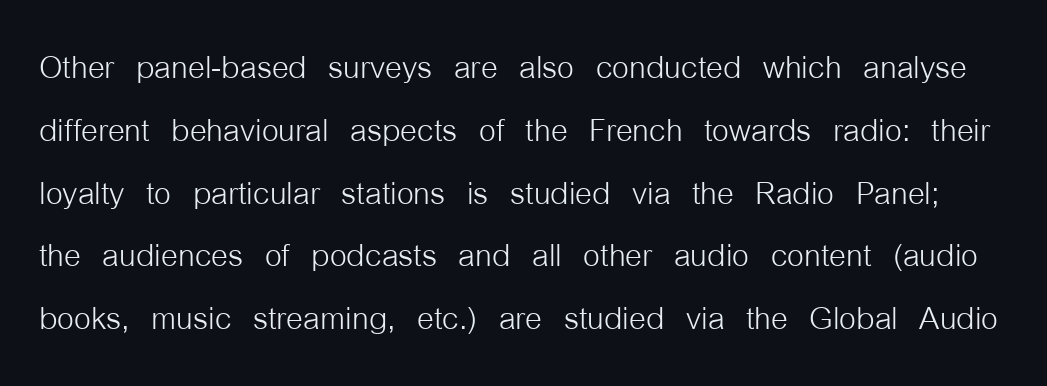
The leading is moderate, giving the passage an even texture. Characters remain perfectly vertical along every line. Descenders are the only things crossing below the line. These lines are composed in type without serifs. Stroke mass is kept to a normal reading level or below. The passage shown is typed in a proportional face where columns would drift.
